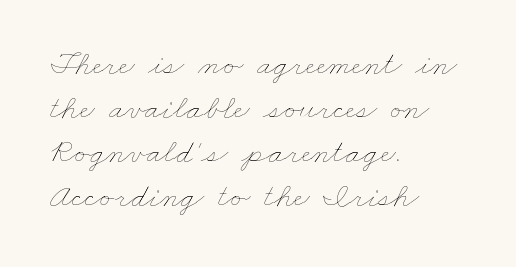
The image shows 34 px thin, wide type; set left-aligned, normal line spacing (1.29x), normal letter spacing, not underlined; low stroke contrast and a small x-height.
